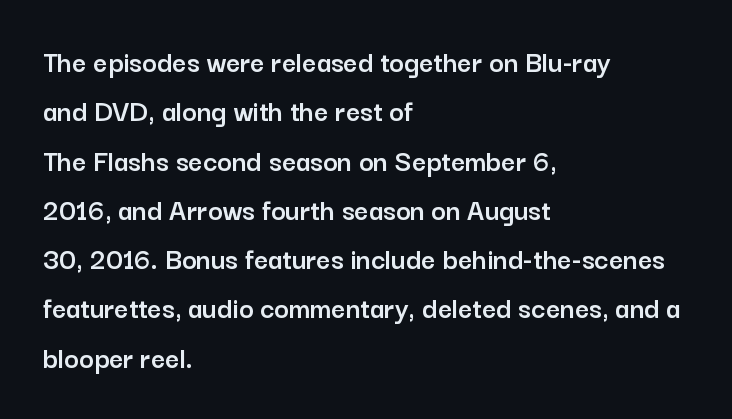
The image shows 31 px sans-serif type, upright; set left-aligned, normal line spacing (1.59x), normal letter spacing, not underlined; low stroke contrast and a medium x-height.
